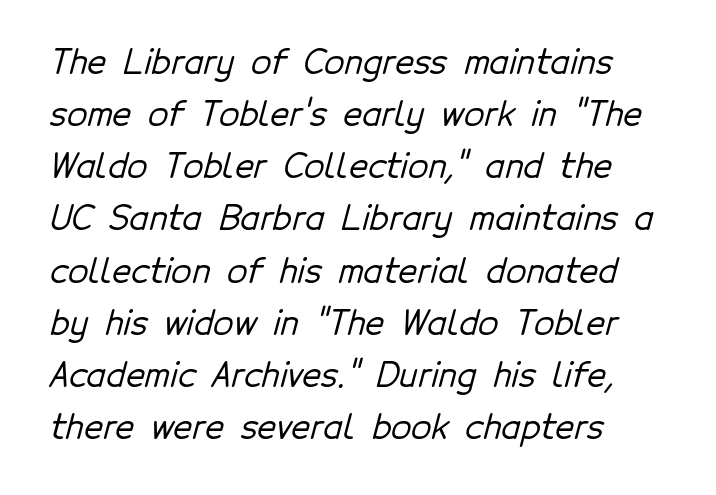
Honestly, there is no underline to notice here at all. You could call the tracking neutral — neither tight nor loose. Normally led — the rows are evenly, conventionally spaced. Note the varied advance widths — an 'i' is clearly narrower than an 'm'. Reading down the block, your eye returns to a fixed left position each line. This rendering employs a face without finishing strokes, i.e., a sans-serif.
